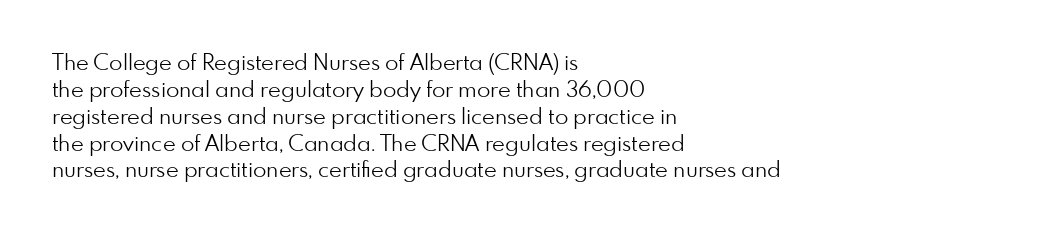
{"italic": "no", "bold": "no", "underline": "no", "align": "left", "line_spacing_ratio": 1.22, "letter_spacing": "normal", "letter_spacing_em": 0.0, "glyph_px": 22}
